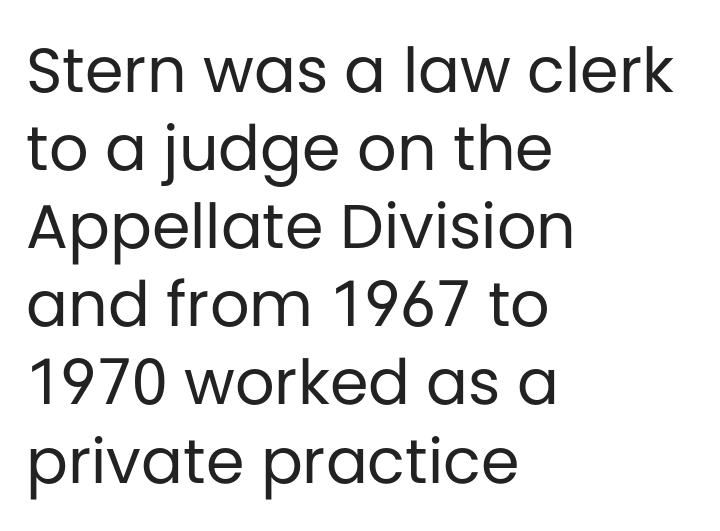
{"serif": "no", "italic": "no", "bold": "no", "weight": "regular", "width": "normal", "stroke_contrast": "low", "x_height": "large", "monospaced": "no", "underline": "no", "align": "left", "line_spacing": "normal", "line_spacing_ratio": 1.26, "letter_spacing": "normal", "letter_spacing_em": 0.0, "glyph_px": 62}
